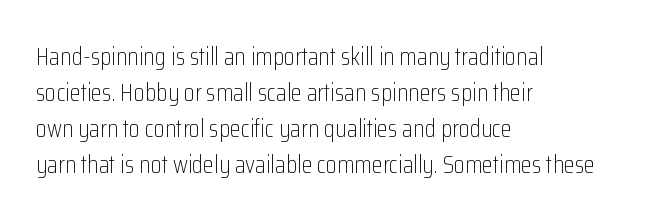
The image shows 25 px text type, upright; set left-aligned, normal line spacing (1.44x), normal letter spacing, not underlined.
